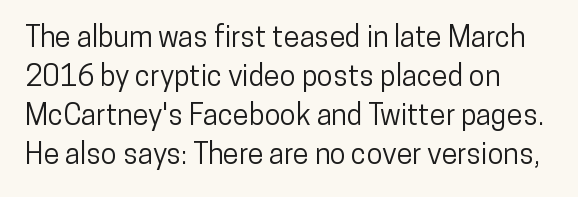
The image shows 29 px condensed sans-serif type, upright; set normal line spacing (1.34x), normal letter spacing, not underlined; low stroke contrast and a medium x-height.
